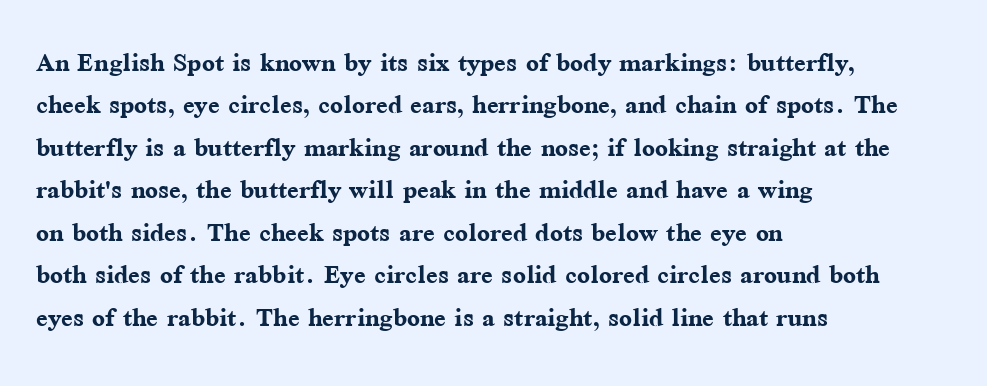
Vertically, the passage feels balanced, rows spaced as you'd expect. Teacher's note: observe the even left margin — that is flush-left alignment. A typesetter would call this zero additional tracking. The face used here is proportionally spaced, like ordinary book or web type. The lettering holds an erect, upright posture throughout.
